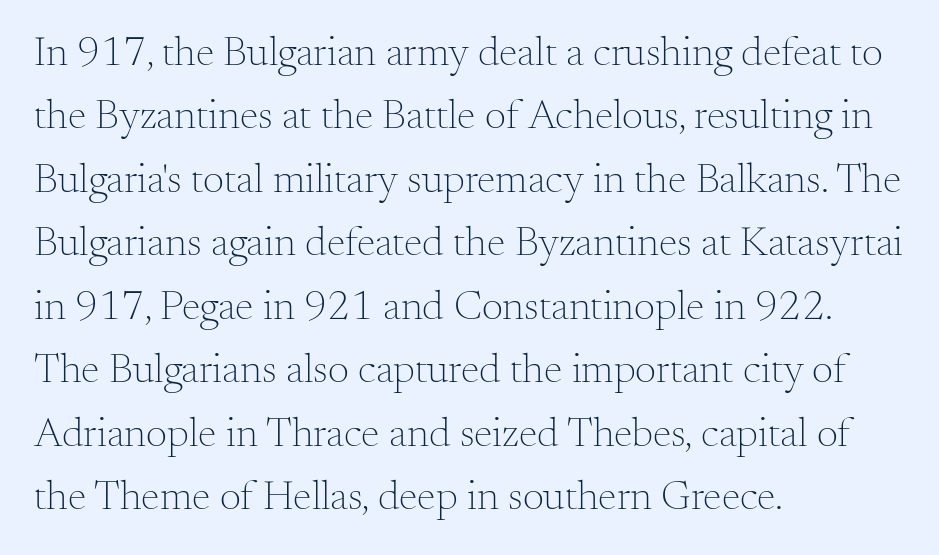
Q: Is the text bold? A: No.
Q: Is the text italic (slanted)? A: No, it is upright.
Q: Is the typeface a serif or a sans-serif typeface? A: Serif.
Q: Is the text underlined? A: No.
Q: How is the paragraph aligned? A: Left-aligned.
Q: Is the spacing between letters normal or unusually wide? A: Normal.
Q: Is the spacing between lines tight, normal or loose? A: Normal.
Q: Width (condensed, normal, or wide)? A: Normal.
Q: Stroke contrast? A: Medium.
Q: x-height? A: Small.
Q: Monospaced? A: No.
